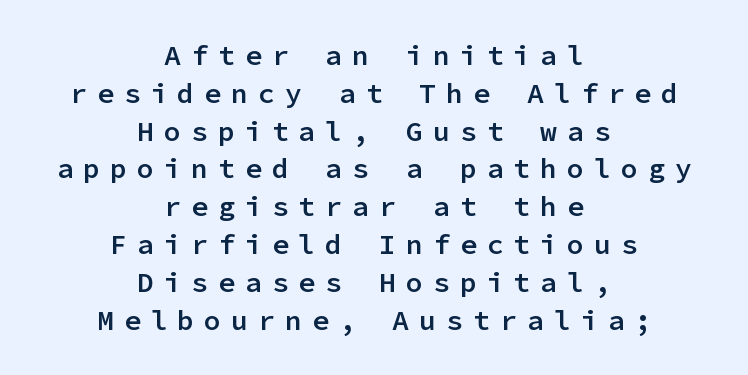
Both edges are ragged and mirror each other, which tells us the setting is centered. The passage shown is semibold, sitting just below true bold. This sample has the even, mechanical cadence of fixed-width lettering. Lines of text with bare space underneath. In terms of letterform style, serifs are entirely absent.
